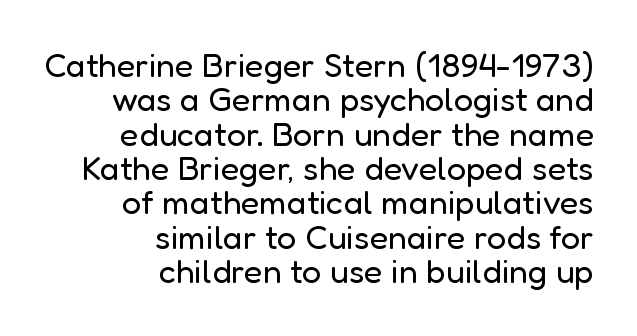
This rendering uses right alignment, leaving the left contour irregular. Tightly led — the rows are bunched. No extra tracking has been applied to these lines. Counters stay open thanks to moderate or lighter strokes. These lines are rendered in a variable-pitch font. The font family rendered here belongs to the sans-serif group.
